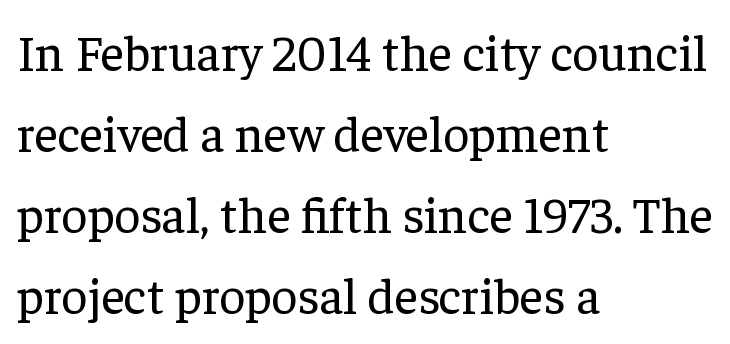
Leading matches the norm, producing a regular column. Are there feet on the stems? There are — it's a serif. The setting favours the left margin, as ordinary paragraphs usually do. Words appear dense and cohesive because spacing is normal. Nope, not italic — everything's standing straight. This reads as an unemphasized weight, regular at the heaviest.
